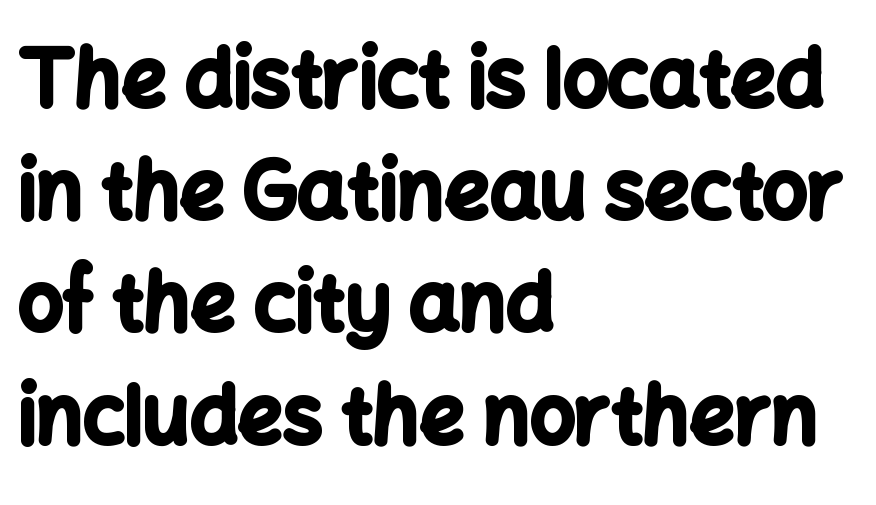
Spacing verdict: proportional, widths tailored to each character. Weight: bold. Where is the straight margin? On the left. In terms of posture, this sample is upright. Is there much room between lines? A standard amount, neither cramped nor airy.
